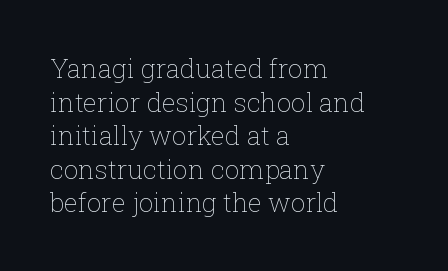
{"italic": "no", "bold": "no", "underline": "no", "align": "left", "line_spacing": "normal", "line_spacing_ratio": 1.29, "letter_spacing": "normal", "letter_spacing_em": 0.0, "glyph_px": 26}
